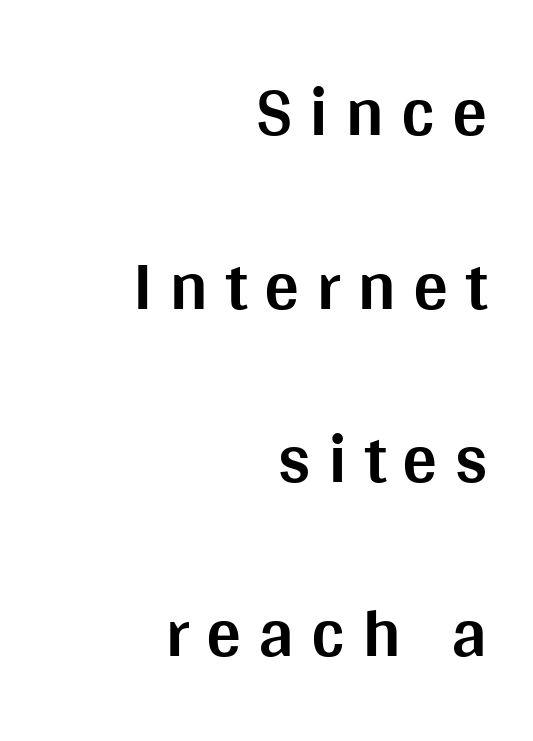
Q: Is the text bold? A: Yes.
Q: Is the text italic (slanted)? A: No, it is upright.
Q: Is the typeface a serif or a sans-serif typeface? A: Sans-serif.
Q: Is the text underlined? A: No.
Q: How is the paragraph aligned? A: Right-aligned.
Q: Is the spacing between letters normal or unusually wide? A: Unusually wide.
Q: Is the spacing between lines tight, normal or loose? A: Loose.
Q: Width (condensed, normal, or wide)? A: Normal.
Q: Stroke contrast? A: Medium.
Q: x-height? A: Large.
Q: Monospaced? A: No.
